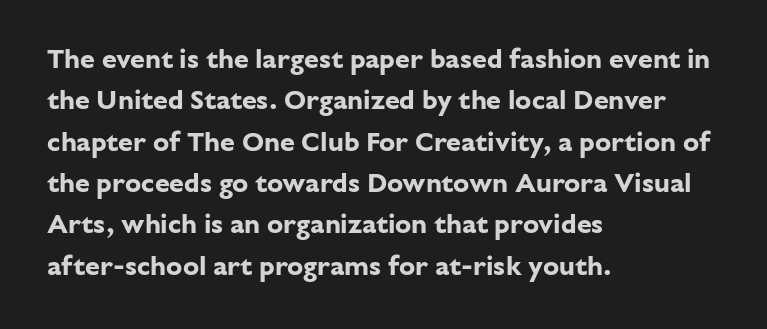
Q: Is the text bold? A: Yes.
Q: Is the text italic (slanted)? A: No, it is upright.
Q: Is the text underlined? A: No.
Q: How is the paragraph aligned? A: Left-aligned.
Q: Is the spacing between letters normal or unusually wide? A: Normal.
Q: Is the spacing between lines tight, normal or loose? A: Normal.
